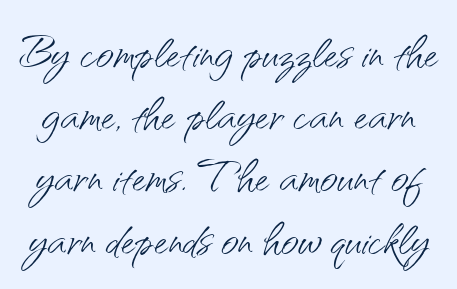
Q: Is the text bold? A: No.
Q: Is the text italic (slanted)? A: Yes.
Q: Is the typeface a serif or a sans-serif typeface? A: Sans-serif.
Q: Is the text underlined? A: No.
Q: Is the spacing between letters normal or unusually wide? A: Normal.
Q: Is the spacing between lines tight, normal or loose? A: Tight.
Q: Width (condensed, normal, or wide)? A: Normal.
Q: Stroke contrast? A: Medium.
Q: x-height? A: Small.
Q: Monospaced? A: No.
